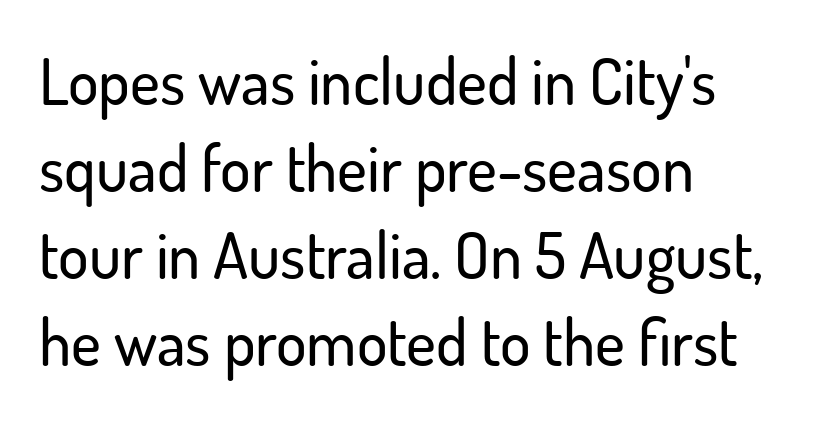
{"serif": "no", "italic": "no", "width": "normal", "stroke_contrast": "low", "x_height": "small", "monospaced": "no", "underline": "no", "align": "left", "line_spacing": "normal", "line_spacing_ratio": 1.36, "letter_spacing": "normal", "letter_spacing_em": 0.0, "glyph_px": 64}
